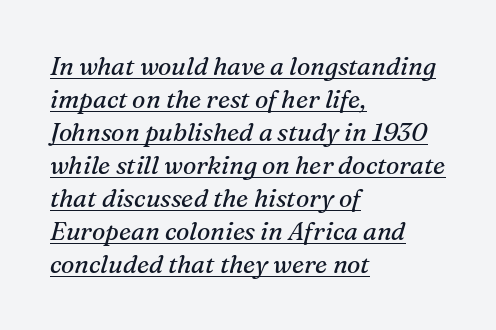
Q: Is the text bold? A: No.
Q: Is the text italic (slanted)? A: Yes, it leans right by about 16 degrees.
Q: Is the text underlined? A: Yes.
Q: How is the paragraph aligned? A: Left-aligned.
Q: Is the spacing between letters normal or unusually wide? A: Normal.
Q: Is the spacing between lines tight, normal or loose? A: Normal.
